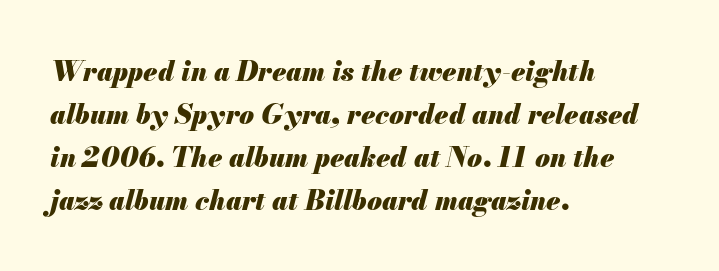
I'd describe the lettering as bold — thick and assertive. Is the type slanted? Yes — the strokes lean at a clear angle. Honestly, there is no underline to notice here at all. Summary of vertical rhythm: regular, with standard interline spacing. There is no visible air inserted between adjacent glyphs. The lines in this sample share a left origin and differ only in where they stop.
